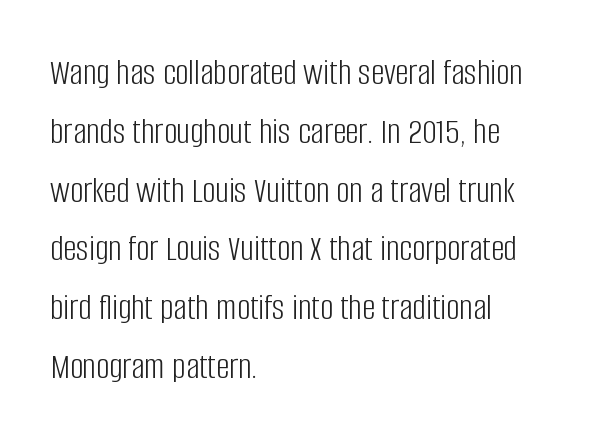
Q: Is the text bold? A: No.
Q: Is the text italic (slanted)? A: No, it is upright.
Q: Is the typeface a serif or a sans-serif typeface? A: Sans-serif.
Q: Is the text underlined? A: No.
Q: How is the paragraph aligned? A: Left-aligned.
Q: Is the spacing between letters normal or unusually wide? A: Normal.
Q: Is the spacing between lines tight, normal or loose? A: Normal.
Q: Width (condensed, normal, or wide)? A: Condensed.
Q: Stroke contrast? A: Low.
Q: x-height? A: Large.
Q: Monospaced? A: No.
